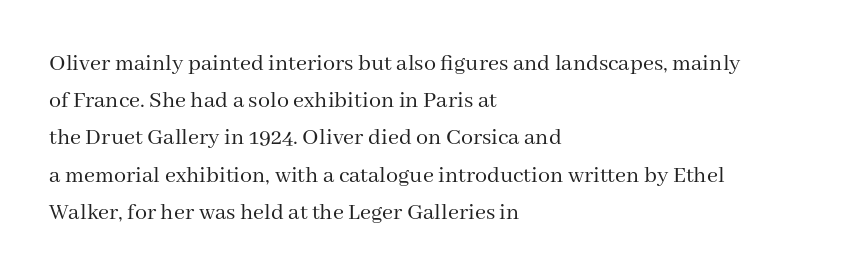
Ordinary non-slanted type is in use. This sample uses plain, unmodified letter spacing. Has an underline been added? It has not. The designer left line spacing at the default. The cut favours lightness, reaching ordinary text weight at its darkest. Layout note: lines flush left.
